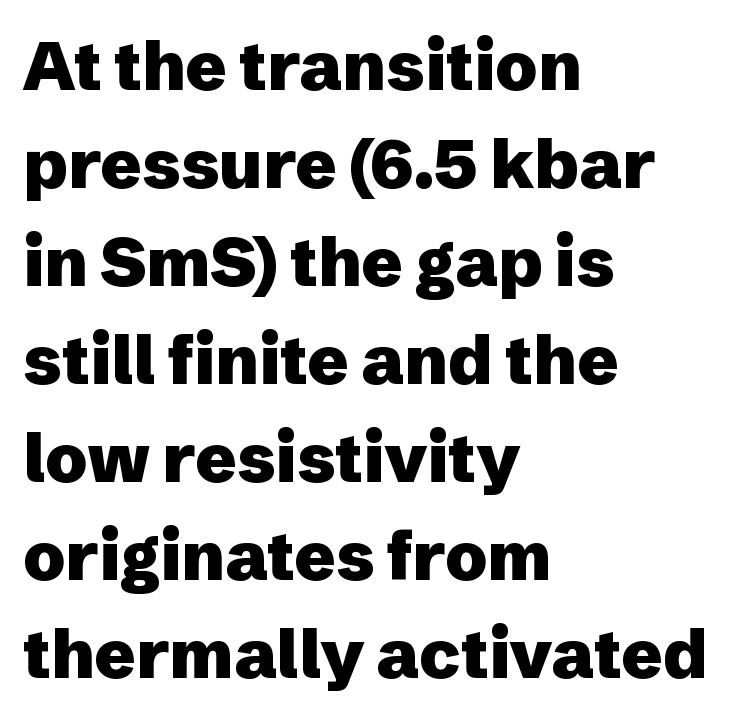
A sans-serif font was chosen for this passage. Notice how the stems are strictly vertical — no italics here. Reading down the block, your eye returns to a fixed left position each line. Is there much room between lines? A standard amount, neither cramped nor airy. Letters rest on an invisible, unmarked baseline. Varying glyph widths throughout — classic text-font behaviour.
